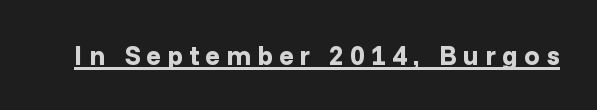
{"italic": "no", "bold": "yes", "underline": "yes", "letter_spacing": "wide", "letter_spacing_em": 0.23, "glyph_px": 27}
